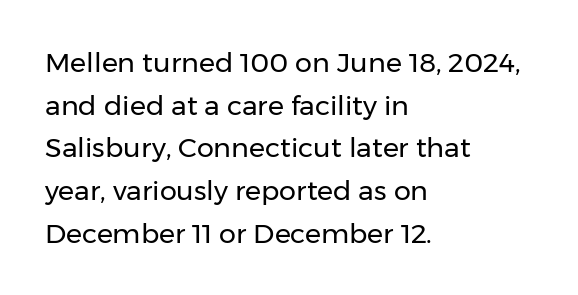
{"italic": "no", "bold": "no", "underline": "no", "align": "left", "line_spacing": "normal", "line_spacing_ratio": 1.58, "letter_spacing": "normal", "letter_spacing_em": 0.0, "glyph_px": 27}
